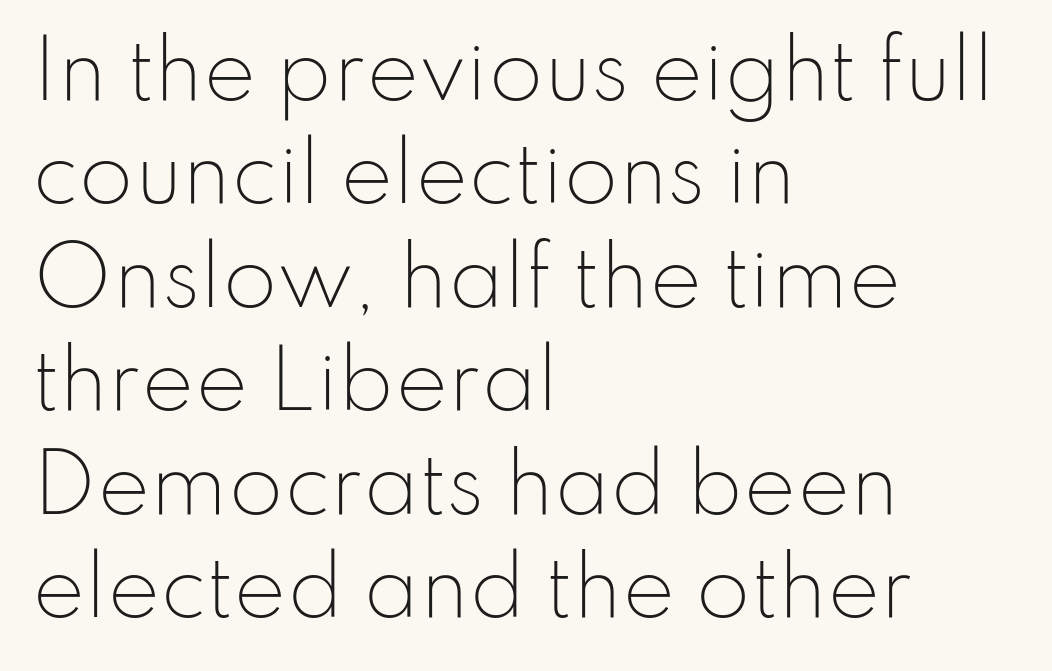
Q: Is the text bold? A: No.
Q: Is the text italic (slanted)? A: No, it is upright.
Q: Is the typeface a serif or a sans-serif typeface? A: Sans-serif.
Q: Is the text underlined? A: No.
Q: How is the paragraph aligned? A: Left-aligned.
Q: Is the spacing between letters normal or unusually wide? A: Normal.
Q: Is the spacing between lines tight, normal or loose? A: Normal.
Q: Width (condensed, normal, or wide)? A: Normal.
Q: Stroke contrast? A: Low.
Q: x-height? A: Small.
Q: Monospaced? A: No.
